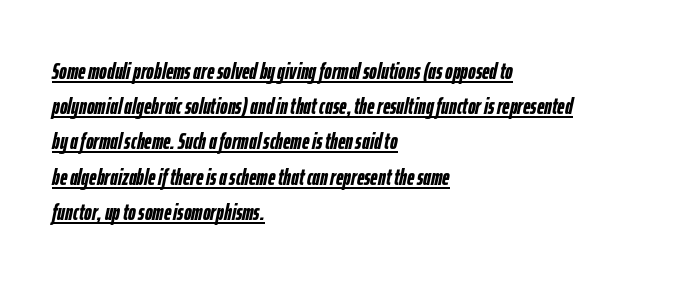
The image shows 23 px bold type, italic (leaning right); set left-aligned, normal line spacing (1.53x), normal letter spacing, underlined.
